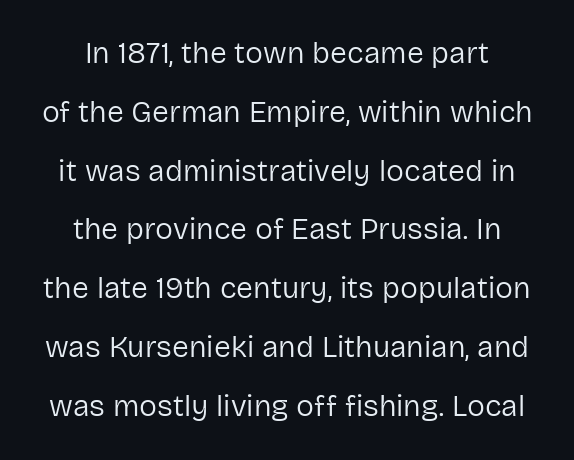
A student would call this center alignment; a typographer would say set centered. Characters remain perfectly vertical along every line. Font category for this specimen: sans-serif. Spacing between characters is what you'd get straight out of the box. Check under the words: just untouched page. Character widths vary here, with narrow letters taking less room than wide ones.
